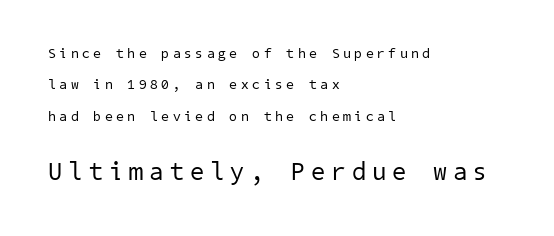
The letterforms sit at book weight or below. Check under the words: just untouched page. Baseline-to-baseline distance is far greater than the letter height. Whoever set this made the second block the dominant, larger element.
